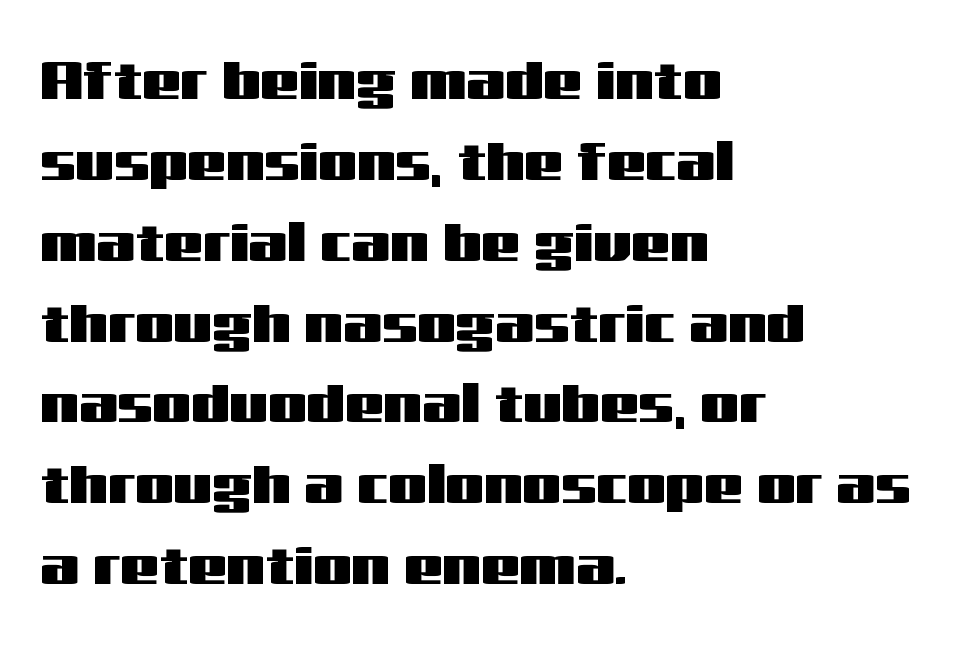
{"serif": "no", "italic": "no", "width": "wide", "stroke_contrast": "medium", "x_height": "medium", "monospaced": "no", "underline": "no", "align": "left", "line_spacing": "normal", "line_spacing_ratio": 1.47, "letter_spacing": "normal", "letter_spacing_em": 0.0, "glyph_px": 55}
